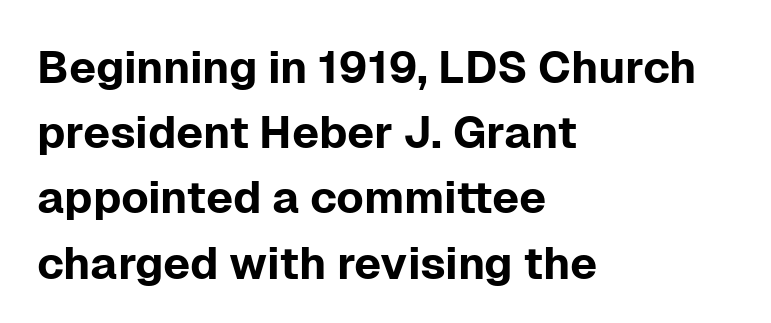
The image shows 45 px sans-serif type, upright; set left-aligned, normal line spacing (1.45x), normal letter spacing, not underlined; low stroke contrast and a medium x-height.
